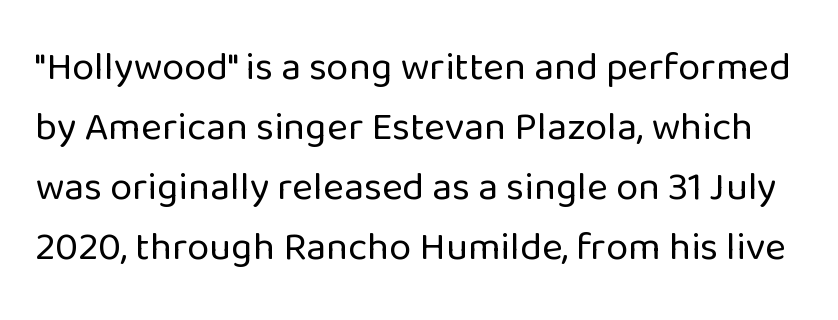
Observe the absence of serifs on each vertical stroke in this sample. Heaviness? Minimal to ordinary, like unemphasized prose. Honestly, the row spacing looks completely unremarkable. Character widths vary here, with narrow letters taking less room than wide ones. The lettering holds an erect, upright posture throughout. Descender tails drop into unmarked territory.
